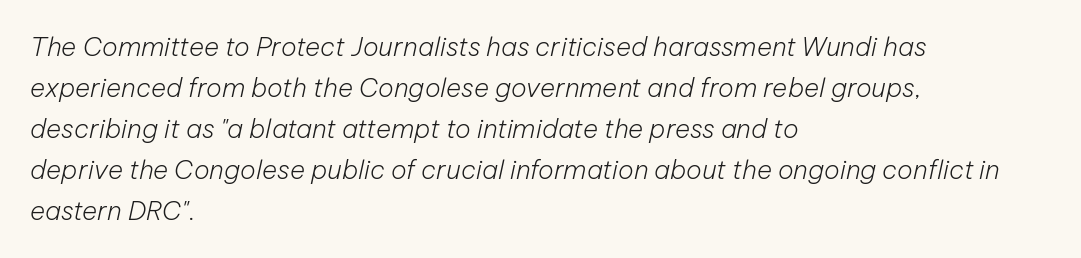
{"italic": "yes", "lean": "right", "slant_degrees": 12, "bold": "no", "underline": "no", "align": "left", "line_spacing": "normal", "line_spacing_ratio": 1.58, "letter_spacing": "normal", "letter_spacing_em": 0.0, "glyph_px": 26}
